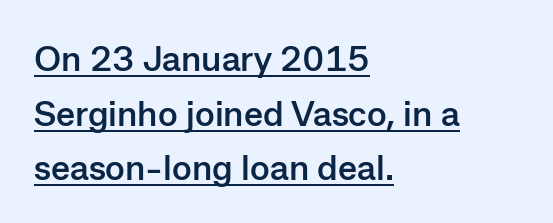
Q: Is the text bold? A: Yes.
Q: Is the text italic (slanted)? A: No, it is upright.
Q: Is the typeface a serif or a sans-serif typeface? A: Sans-serif.
Q: Is the text underlined? A: Yes.
Q: How is the paragraph aligned? A: Left-aligned.
Q: Is the spacing between letters normal or unusually wide? A: Normal.
Q: Is the spacing between lines tight, normal or loose? A: Normal.
Q: Width (condensed, normal, or wide)? A: Normal.
Q: Stroke contrast? A: Low.
Q: x-height? A: Medium.
Q: Monospaced? A: No.
